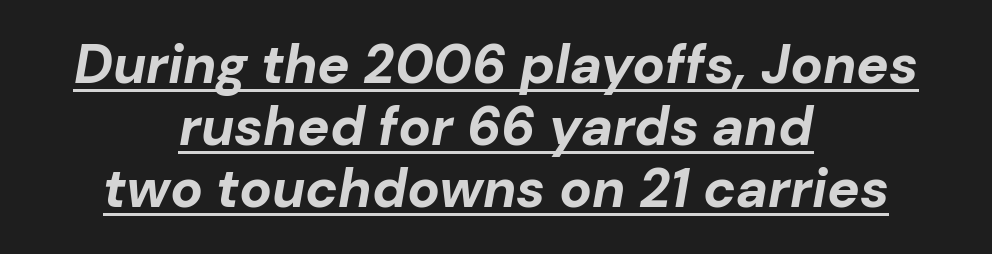
Q: Is the text bold? A: Yes.
Q: Is the text italic (slanted)? A: Yes, it leans right by about 10 degrees.
Q: Is the text underlined? A: Yes.
Q: How is the paragraph aligned? A: Centered.
Q: Is the spacing between letters normal or unusually wide? A: Normal.
Q: Is the spacing between lines tight, normal or loose? A: Tight.
Q: Width (condensed, normal, or wide)? A: Normal.
Q: Stroke contrast? A: Low.
Q: x-height? A: Medium.
Q: Monospaced? A: No.
